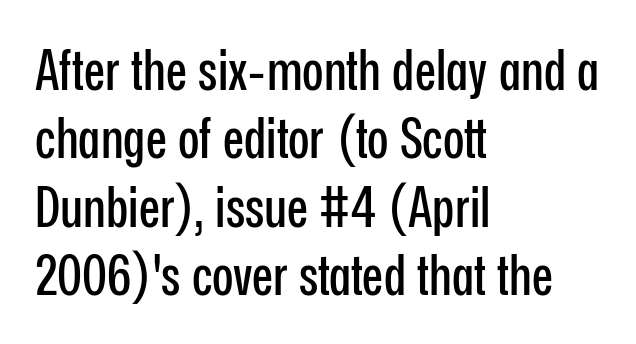
Q: Is the text italic (slanted)? A: No, it is upright.
Q: Is the typeface a serif or a sans-serif typeface? A: Sans-serif.
Q: Is the text underlined? A: No.
Q: How is the paragraph aligned? A: Left-aligned.
Q: Is the spacing between letters normal or unusually wide? A: Normal.
Q: Width (condensed, normal, or wide)? A: Condensed.
Q: Stroke contrast? A: Low.
Q: x-height? A: Medium.
Q: Monospaced? A: No.
